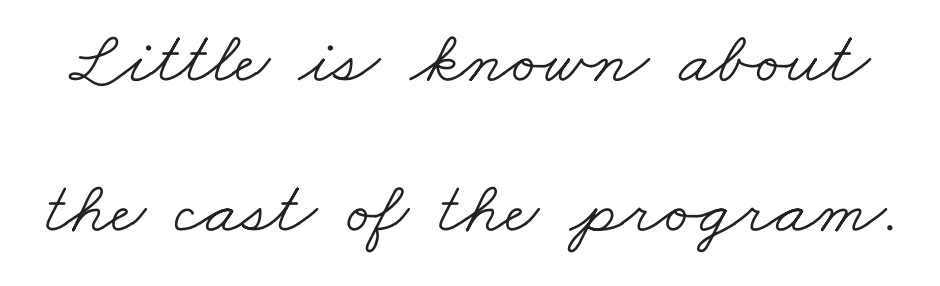
Q: Is the text bold? A: No.
Q: Is the typeface a serif or a sans-serif typeface? A: Serif.
Q: Is the text underlined? A: No.
Q: Is the spacing between letters normal or unusually wide? A: Normal.
Q: Is the spacing between lines tight, normal or loose? A: Loose.
Q: Width (condensed, normal, or wide)? A: Wide.
Q: Stroke contrast? A: Low.
Q: x-height? A: Small.
Q: Monospaced? A: No.
